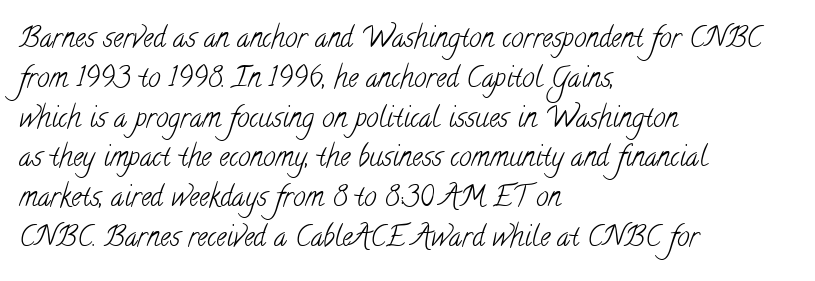
Q: Is the text bold? A: No.
Q: Is the text underlined? A: No.
Q: How is the paragraph aligned? A: Left-aligned.
Q: Is the spacing between letters normal or unusually wide? A: Normal.
Q: Is the spacing between lines tight, normal or loose? A: Normal.
Q: Width (condensed, normal, or wide)? A: Condensed.
Q: Stroke contrast? A: Low.
Q: x-height? A: Small.
Q: Monospaced? A: No.
